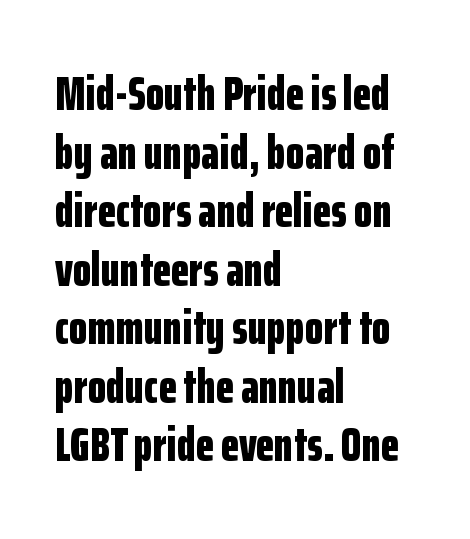
{"serif": "no", "italic": "no", "bold": "yes", "weight": "bold", "width": "condensed", "stroke_contrast": "low", "x_height": "medium", "monospaced": "no", "underline": "no", "align": "left", "line_spacing_ratio": 1.22, "letter_spacing": "normal", "letter_spacing_em": 0.0, "glyph_px": 48}
